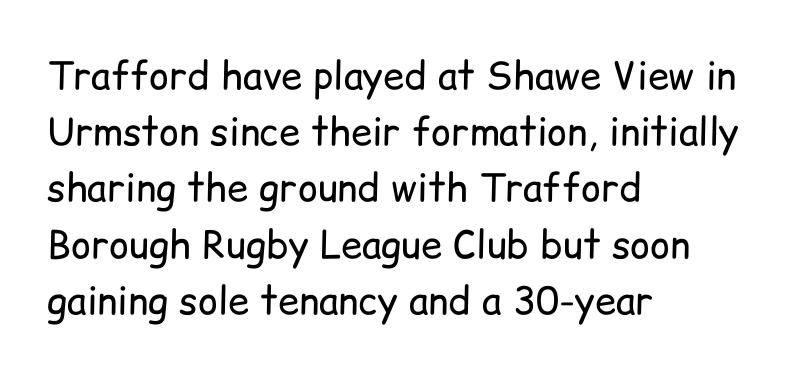
Q: Is the text bold? A: No.
Q: Is the text italic (slanted)? A: No, it is upright.
Q: Is the typeface a serif or a sans-serif typeface? A: Sans-serif.
Q: Is the text underlined? A: No.
Q: How is the paragraph aligned? A: Left-aligned.
Q: Is the spacing between letters normal or unusually wide? A: Normal.
Q: Is the spacing between lines tight, normal or loose? A: Normal.
Q: Width (condensed, normal, or wide)? A: Normal.
Q: Stroke contrast? A: Low.
Q: x-height? A: Medium.
Q: Monospaced? A: No.
